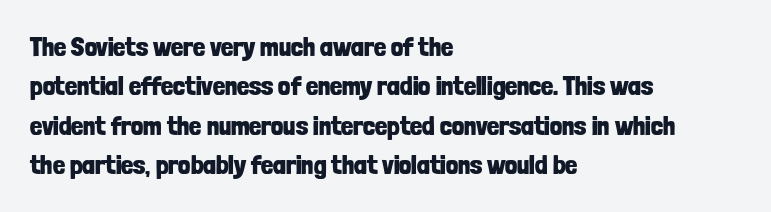
Q: Is the text bold? A: Yes.
Q: Is the text italic (slanted)? A: No, it is upright.
Q: Is the text underlined? A: No.
Q: How is the paragraph aligned? A: Left-aligned.
Q: Is the spacing between letters normal or unusually wide? A: Normal.
Q: Is the spacing between lines tight, normal or loose? A: Normal.
